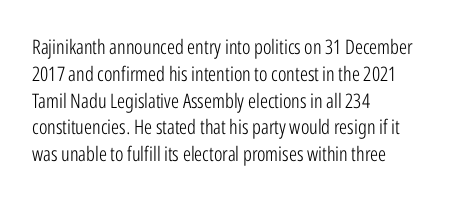
Unlike italic type, these characters show no tilt at all. Honestly, there is no underline to notice here at all. The ragged edge is on the right, which tells us the setting is flush left. Tracking here is standard; glyphs follow each other at the usual distance.
